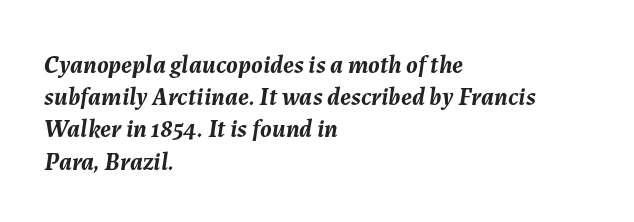
Q: Is the text bold? A: Yes.
Q: Is the text italic (slanted)? A: Yes, it leans right by about 7 degrees.
Q: Is the text underlined? A: No.
Q: How is the paragraph aligned? A: Left-aligned.
Q: Is the spacing between letters normal or unusually wide? A: Normal.
Q: Is the spacing between lines tight, normal or loose? A: Normal.
